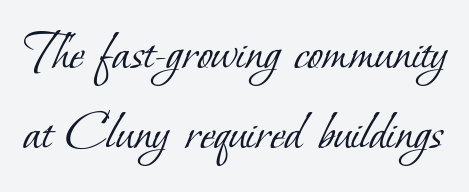
Each letter keeps its own natural width here, so spacing adapts to shape. Type without underlining. Summary of weight: not heavy and not bold. Type style note: has serifs. The tracking reads as untouched default to a designer's eye. Quick note: interline space is typical.
